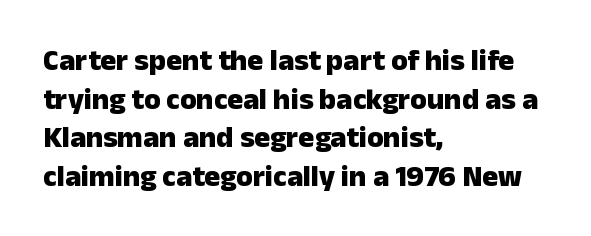
Q: Is the text bold? A: Yes.
Q: Is the text italic (slanted)? A: No, it is upright.
Q: Is the typeface a serif or a sans-serif typeface? A: Sans-serif.
Q: Is the text underlined? A: No.
Q: How is the paragraph aligned? A: Left-aligned.
Q: Is the spacing between letters normal or unusually wide? A: Normal.
Q: Is the spacing between lines tight, normal or loose? A: Normal.
Q: Width (condensed, normal, or wide)? A: Normal.
Q: Stroke contrast? A: Low.
Q: x-height? A: Medium.
Q: Monospaced? A: No.
